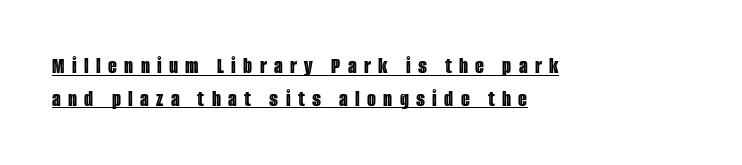
This rendering features underlined lettering. Ascenders rise straight up at ninety degrees. The rendering uses a moderate line-height, typical for paragraphs. Where is the straight margin? On the left.
